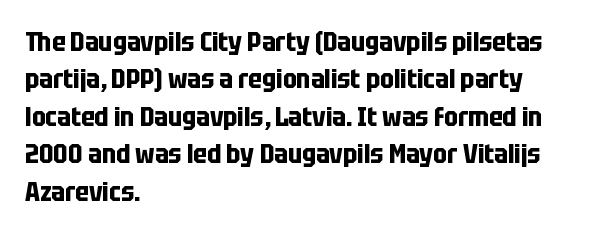
Q: Is the text bold? A: Yes.
Q: Is the text italic (slanted)? A: No, it is upright.
Q: Is the text underlined? A: No.
Q: How is the paragraph aligned? A: Left-aligned.
Q: Is the spacing between letters normal or unusually wide? A: Normal.
Q: Is the spacing between lines tight, normal or loose? A: Normal.
